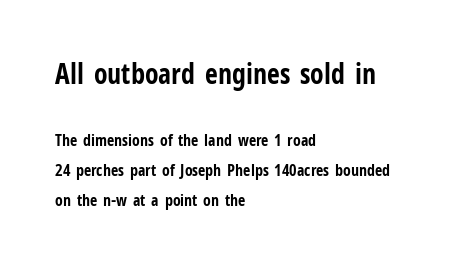
The image shows 28 px bold, condensed sans-serif type, upright; set left-aligned, line spacing 1.86x, normal letter spacing, not underlined; the first (top) block is 1.75x larger; low stroke contrast and a medium x-height.
